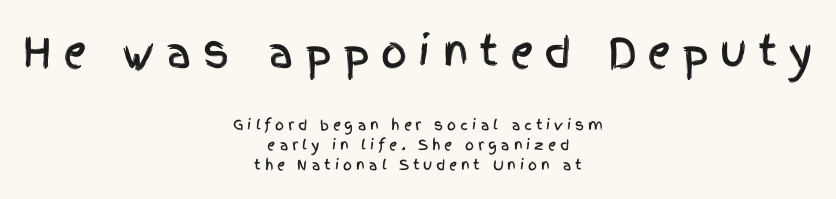
The image shows 41 px condensed sans-serif type, upright; set centered, normal line spacing (1.44x), unusually wide letter spacing (+0.27 em), not underlined; the first (top) block is 2.93x larger; a large x-height.
